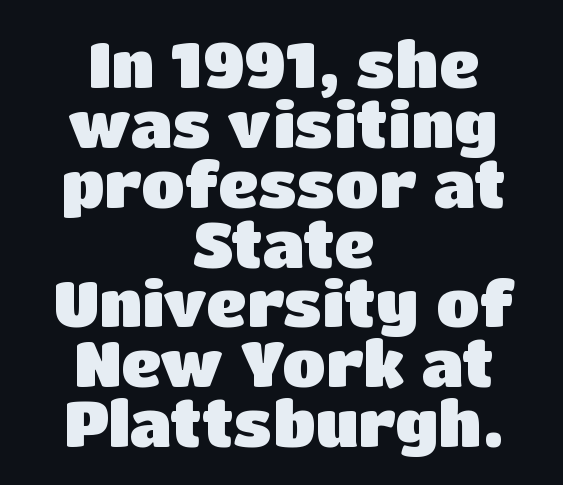
The text block is weighted toward neither margin, spreading evenly from the middle. Notice how descenders almost collide with the ascenders below — that's tight leading. Heavy, bold letterforms. Note the varied advance widths — an 'i' is clearly narrower than an 'm'. Look at the tracking — it's just the regular setting, nothing added. The letters stand upright; this is a roman face.
